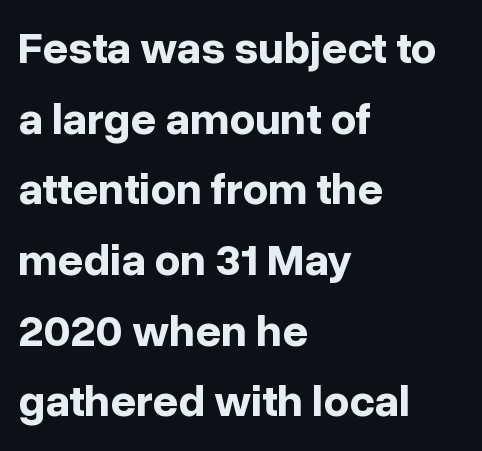
The image shows 45 px bold sans-serif type, upright; set left-aligned, normal line spacing (1.57x), normal letter spacing, not underlined; low stroke contrast and a medium x-height.
